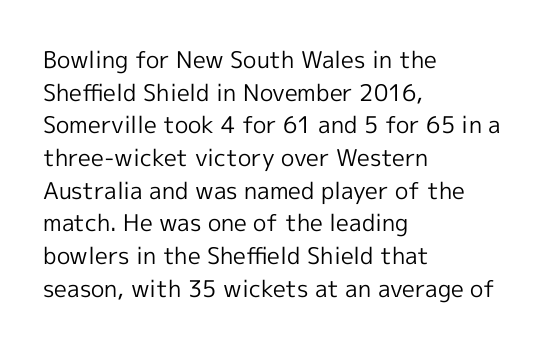
{"italic": "no", "bold": "no", "underline": "no", "align": "left", "line_spacing": "normal", "line_spacing_ratio": 1.42, "letter_spacing": "normal", "letter_spacing_em": 0.0, "glyph_px": 23}
